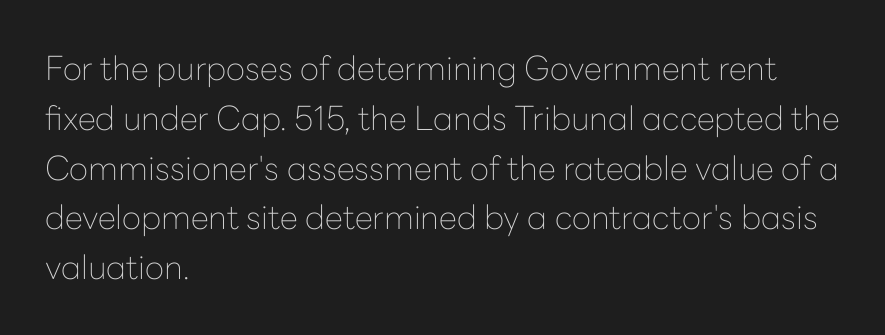
{"serif": "no", "italic": "no", "bold": "no", "weight": "thin", "width": "normal", "stroke_contrast": "low", "x_height": "medium", "monospaced": "no", "underline": "no", "align": "left", "line_spacing": "normal", "line_spacing_ratio": 1.51, "letter_spacing": "normal", "letter_spacing_em": 0.0, "glyph_px": 33}
